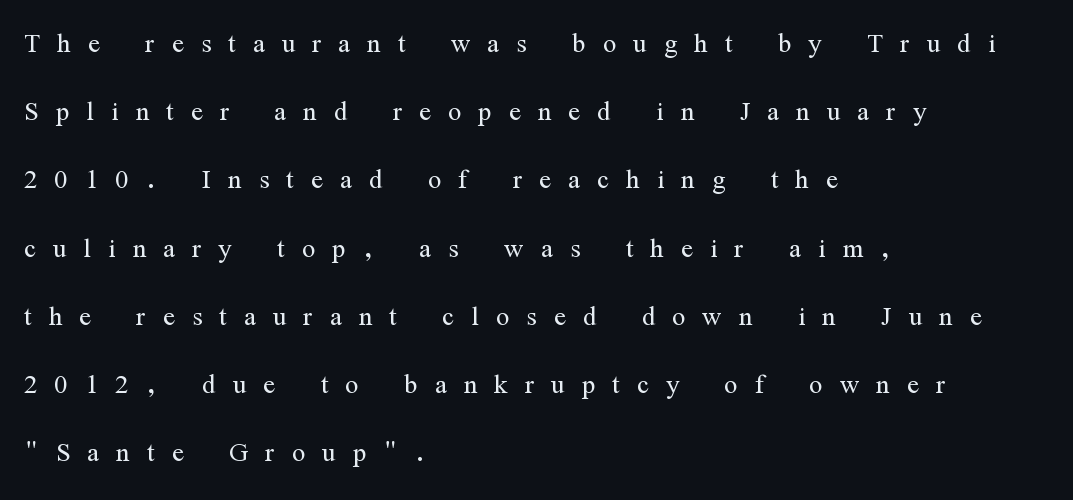
Q: Is the text bold? A: No.
Q: Is the text italic (slanted)? A: No, it is upright.
Q: Is the typeface a serif or a sans-serif typeface? A: Serif.
Q: Is the text underlined? A: No.
Q: How is the paragraph aligned? A: Left-aligned.
Q: Is the spacing between letters normal or unusually wide? A: Unusually wide.
Q: Is the spacing between lines tight, normal or loose? A: Loose.
Q: Width (condensed, normal, or wide)? A: Condensed.
Q: Stroke contrast? A: Medium.
Q: x-height? A: Medium.
Q: Monospaced? A: No.
